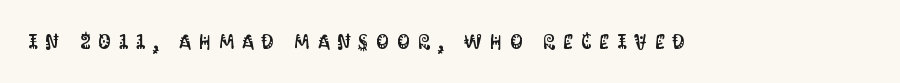
Q: Is the text italic (slanted)? A: No, it is upright.
Q: Is the text underlined? A: No.
Q: Is the spacing between letters normal or unusually wide? A: Unusually wide.
